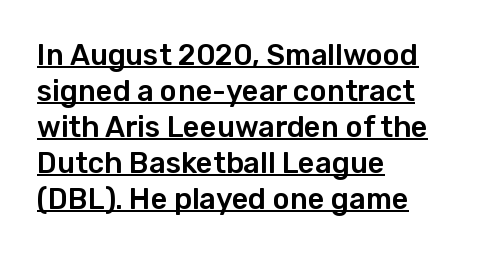
{"serif": "no", "italic": "no", "width": "normal", "stroke_contrast": "low", "x_height": "medium", "monospaced": "no", "underline": "yes", "align": "left", "line_spacing_ratio": 1.24, "letter_spacing": "normal", "letter_spacing_em": 0.0, "glyph_px": 29}
